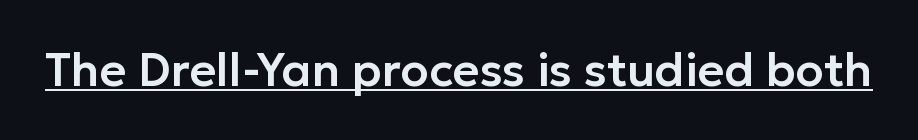
The image shows 46 px sans-serif type, upright; set normal letter spacing, underlined; low stroke contrast and a medium x-height.
